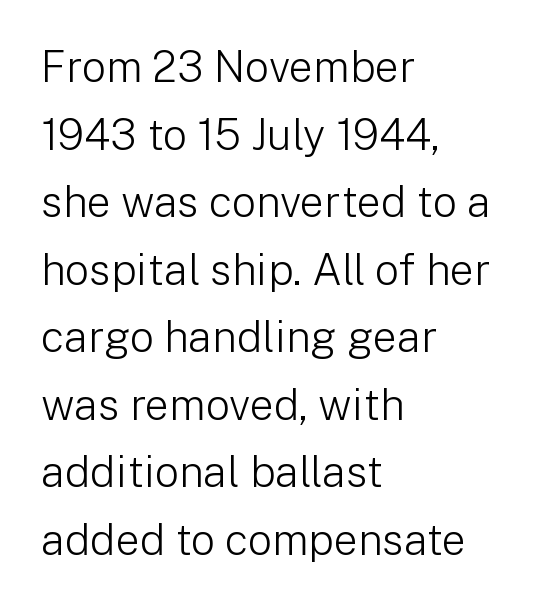
Q: Is the text bold? A: No.
Q: Is the text italic (slanted)? A: No, it is upright.
Q: Is the typeface a serif or a sans-serif typeface? A: Sans-serif.
Q: Is the text underlined? A: No.
Q: How is the paragraph aligned? A: Left-aligned.
Q: Is the spacing between letters normal or unusually wide? A: Normal.
Q: Is the spacing between lines tight, normal or loose? A: Normal.
Q: Width (condensed, normal, or wide)? A: Normal.
Q: Stroke contrast? A: Low.
Q: x-height? A: Medium.
Q: Monospaced? A: No.
